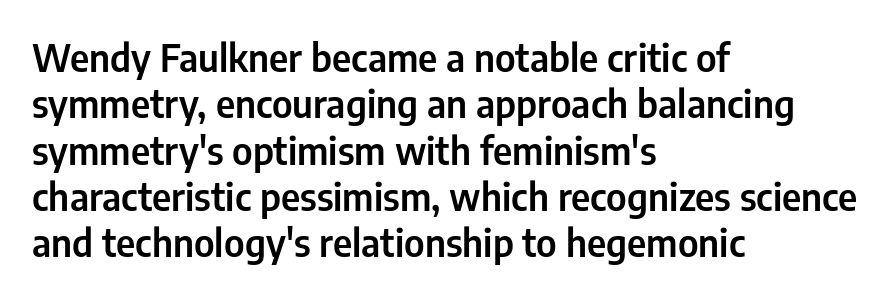
If you drew a ruler down the left edge, every line would touch it. If you drew a line through each stem, it would be perfectly vertical. Nothing sits at the stroke ends, so this counts as sans-serif. You could call the tracking neutral — neither tight nor loose. Each letter keeps its own natural width here, so spacing adapts to shape. The glyphs are unaccompanied by any horizontal stroke below them.
